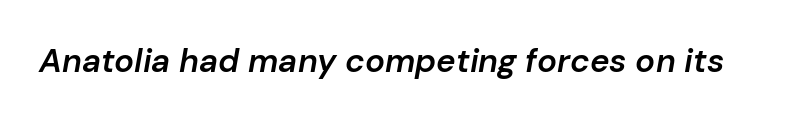
Emphasis by weight is partial: semibold. The gap between lines stays unmarked. The axis of the letterforms is tilted away from vertical. Here the designer chose a conventional face with non-uniform glyph widths. What stands out about the letter spacing? Nothing — it is the standard amount.
